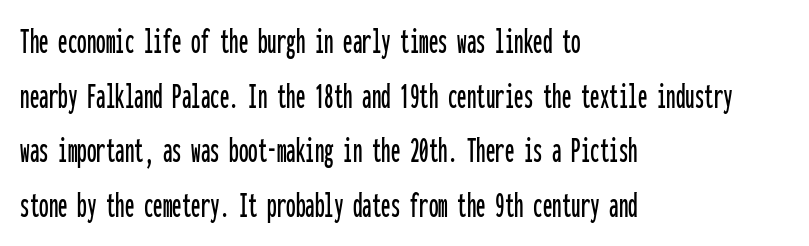
{"serif": "no", "italic": "no", "width": "condensed", "stroke_contrast": "low", "x_height": "medium", "monospaced": "yes", "underline": "no", "align": "left", "line_spacing": "normal", "line_spacing_ratio": 1.44, "letter_spacing": "normal", "letter_spacing_em": 0.0, "glyph_px": 38}
